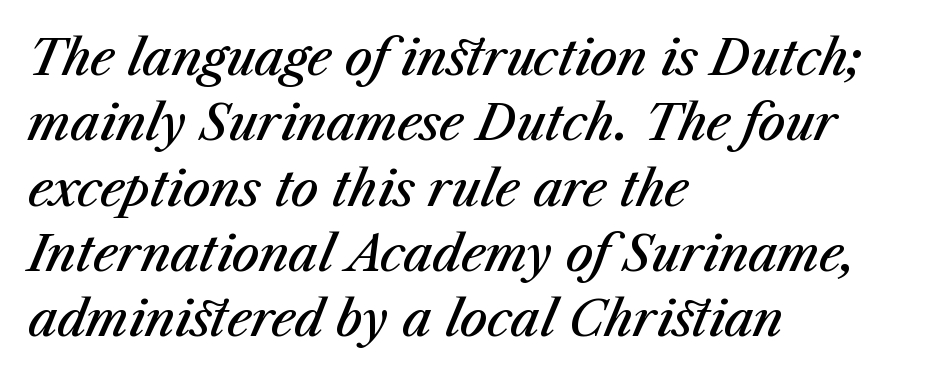
{"italic": "yes", "lean": "right", "slant_degrees": 23, "bold": "semi", "weight": "semibold", "width": "normal", "stroke_contrast": "medium", "x_height": "medium", "monospaced": "no", "underline": "no", "align": "left", "line_spacing": "normal", "line_spacing_ratio": 1.36, "letter_spacing": "normal", "letter_spacing_em": 0.0, "glyph_px": 48}
